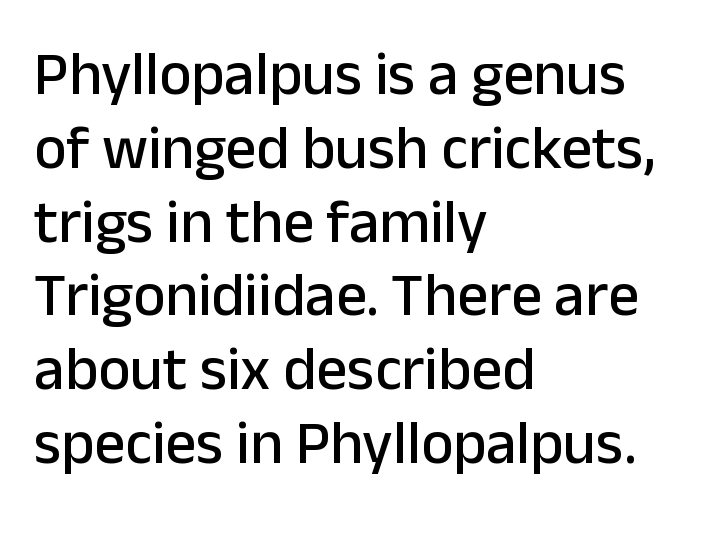
The image shows 61 px sans-serif type, upright; set left-aligned, line spacing 1.21x, normal letter spacing, not underlined; low stroke contrast and a medium x-height.
